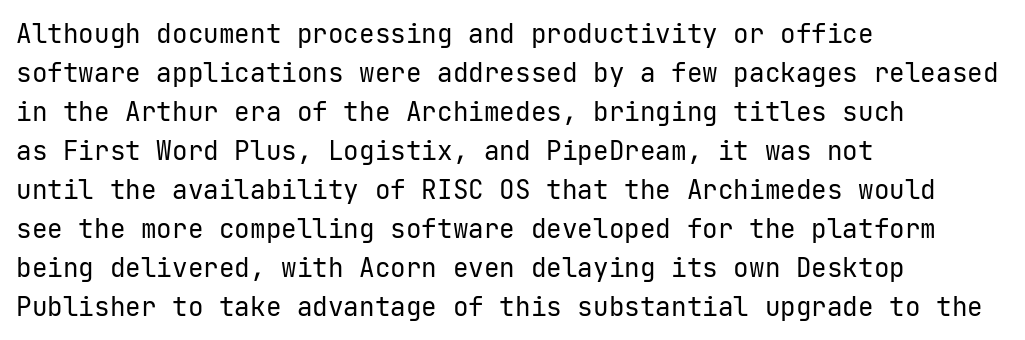
Each new line begins a customary step beneath the previous one. Students, note that the glyphs here touch the page at normal intervals. Letters rest on an invisible, unmarked baseline. Posture: upright roman.
